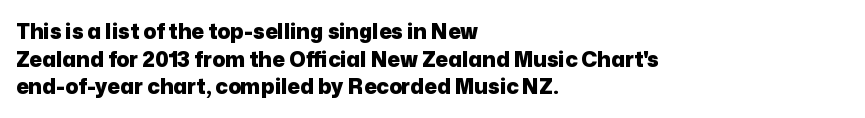
Q: Is the text bold? A: Yes.
Q: Is the text italic (slanted)? A: No, it is upright.
Q: Is the text underlined? A: No.
Q: How is the paragraph aligned? A: Left-aligned.
Q: Is the spacing between letters normal or unusually wide? A: Normal.
Q: Is the spacing between lines tight, normal or loose? A: Normal.
